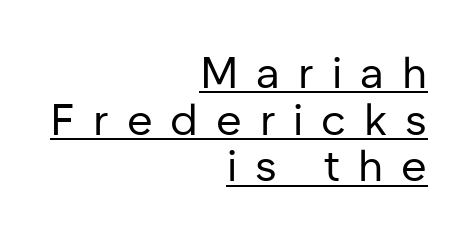
The paragraph shown leans on its right margin. Is the stroke heavy? The answer is a plain regular-or-lighter. These lines were composed using upright roman letters. The font family rendered here belongs to the sans-serif group. The face used here is rendered with a markedly widened letterfit.
